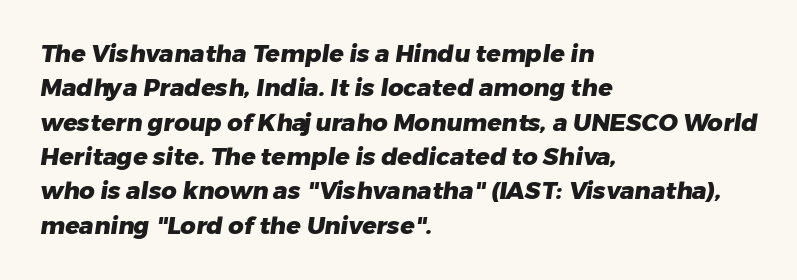
Caption: bold face, heavy strokes. Notice how descenders clear the ascenders below comfortably — that's standard leading. The specimen omits any rule beneath the text block's lines. Words appear dense and cohesive because spacing is normal. Visually the block forms a straight wall on the left and a jagged coastline on the right.
